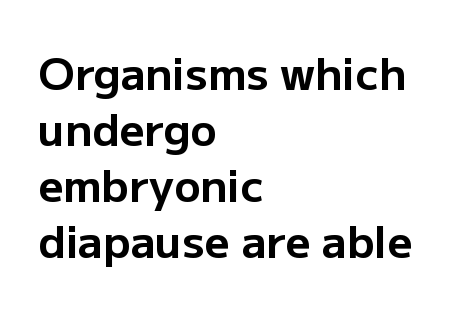
Q: Is the text bold? A: Yes.
Q: Is the text italic (slanted)? A: No, it is upright.
Q: Is the typeface a serif or a sans-serif typeface? A: Sans-serif.
Q: Is the text underlined? A: No.
Q: How is the paragraph aligned? A: Left-aligned.
Q: Is the spacing between letters normal or unusually wide? A: Normal.
Q: Is the spacing between lines tight, normal or loose? A: Normal.
Q: Width (condensed, normal, or wide)? A: Normal.
Q: Stroke contrast? A: Low.
Q: x-height? A: Medium.
Q: Monospaced? A: No.
